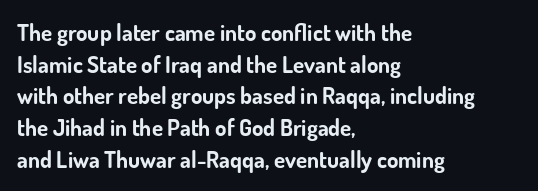
The lines are quadded left. Regular leading. Nothing unusual about the tracking: characters are spaced as the font intends. The font is running at its bold setting. Tall strokes in this sample are plumb rather than angled.
